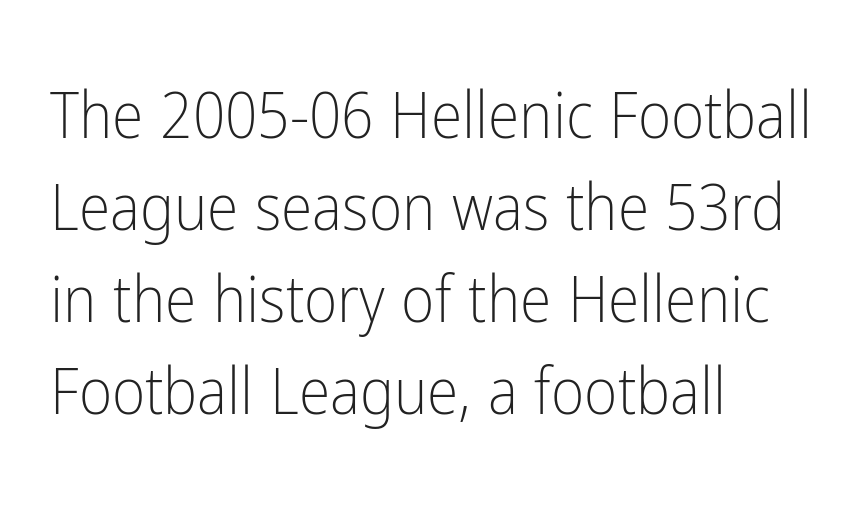
Q: Is the text bold? A: No.
Q: Is the text italic (slanted)? A: No, it is upright.
Q: Is the typeface a serif or a sans-serif typeface? A: Sans-serif.
Q: Is the text underlined? A: No.
Q: How is the paragraph aligned? A: Left-aligned.
Q: Is the spacing between letters normal or unusually wide? A: Normal.
Q: Is the spacing between lines tight, normal or loose? A: Normal.
Q: Width (condensed, normal, or wide)? A: Condensed.
Q: Stroke contrast? A: Low.
Q: x-height? A: Medium.
Q: Monospaced? A: No.
